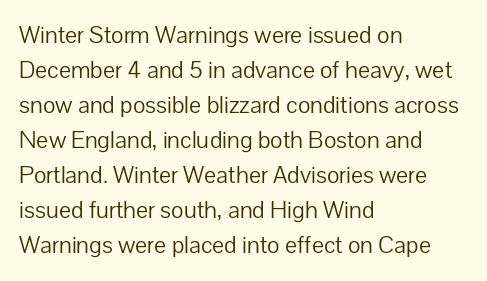
The image shows 24 px text type, upright; set left-aligned, normal line spacing (1.46x), normal letter spacing, not underlined.
